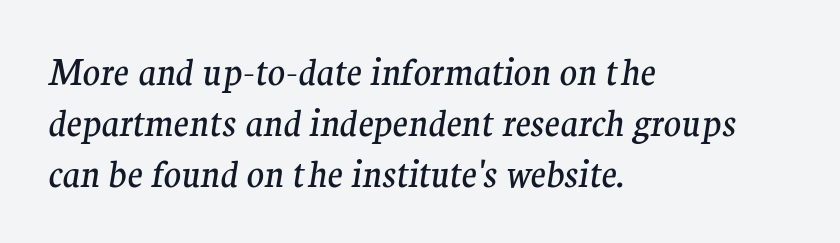
This rendering features lettering with no underline. Looking at the ascenders, they clearly lean. The letters advance in unequal steps, a hallmark of proportional type. Which margin do the lines hug? The left one — the right edge is uneven. Normally led — the rows are evenly, conventionally spaced. These glyphs show unthickened strokes, regular width or finer.
